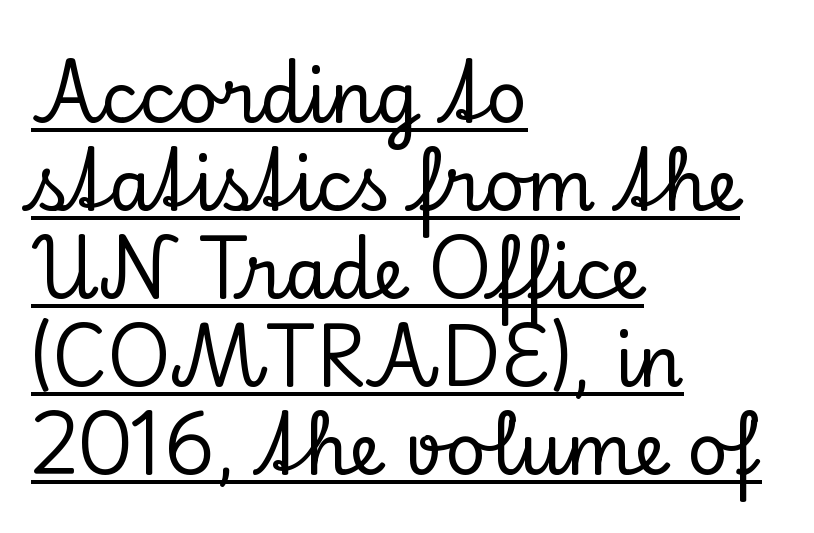
The image shows 71 px text type, upright; set left-aligned, line spacing 1.24x, normal letter spacing, underlined; low stroke contrast and a small x-height.
